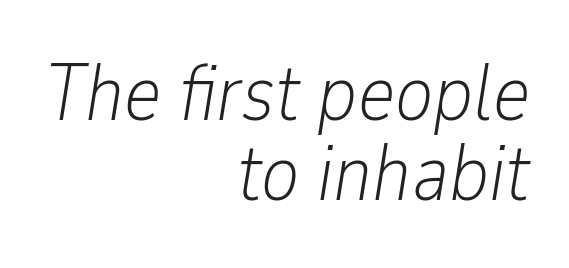
The image shows 80 px light, condensed type, italic (leaning right); set right-aligned, tight line spacing (1.0x), normal letter spacing, not underlined; low stroke contrast and a medium x-height.
